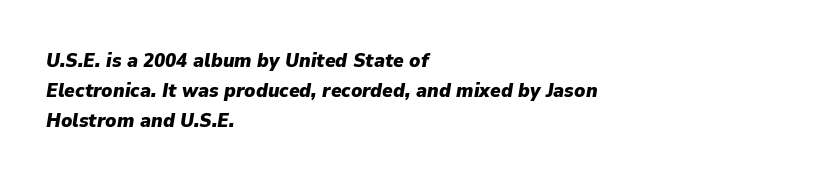
Italic? Definitely — the glyphs are oblique. Caption: bold face, heavy strokes. Baseline-to-baseline distance is the conventional proportion of letter height. Lines of text with bare space underneath. Visually the block forms a straight wall on the left and a jagged coastline on the right.
